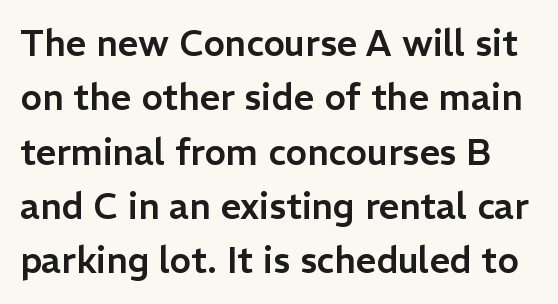
{"serif": "no", "italic": "no", "width": "normal", "stroke_contrast": "low", "x_height": "medium", "monospaced": "no", "underline": "no", "line_spacing": "normal", "line_spacing_ratio": 1.51, "letter_spacing": "normal", "letter_spacing_em": 0.0, "glyph_px": 36}
